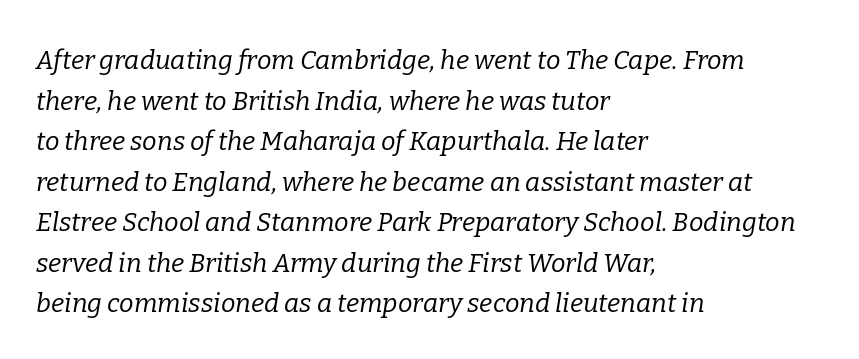
Q: Is the text bold? A: No.
Q: Is the text italic (slanted)? A: Yes, it leans right by about 9 degrees.
Q: Is the text underlined? A: No.
Q: How is the paragraph aligned? A: Left-aligned.
Q: Is the spacing between letters normal or unusually wide? A: Normal.
Q: Is the spacing between lines tight, normal or loose? A: Normal.
